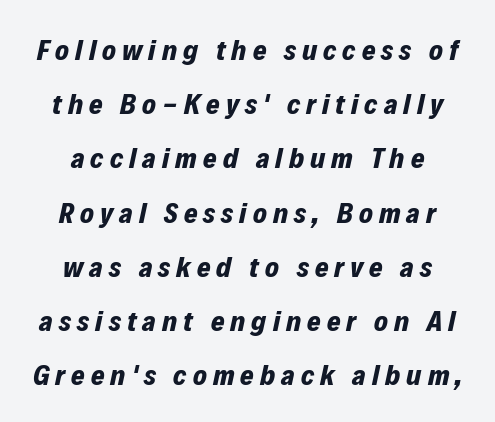
Q: Is the text bold? A: Yes.
Q: Is the text italic (slanted)? A: Yes, it leans right by about 12 degrees.
Q: Is the text underlined? A: No.
Q: How is the paragraph aligned? A: Centered.
Q: Is the spacing between letters normal or unusually wide? A: Unusually wide.
Q: Width (condensed, normal, or wide)? A: Normal.
Q: Stroke contrast? A: Low.
Q: x-height? A: Medium.
Q: Monospaced? A: No.
